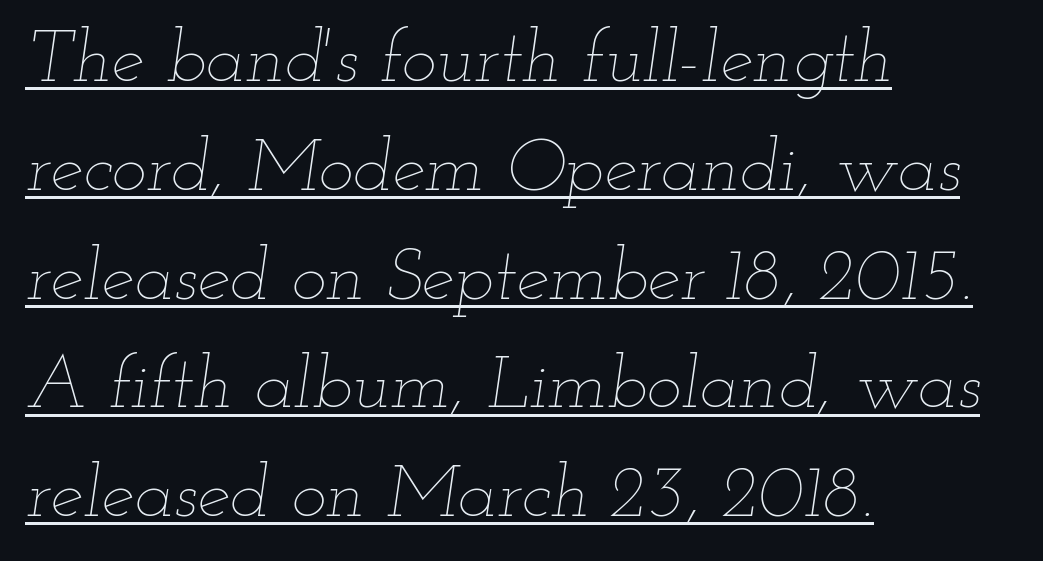
{"italic": "yes", "lean": "right", "slant_degrees": 12, "bold": "no", "weight": "thin", "width": "wide", "stroke_contrast": "low", "x_height": "small", "monospaced": "no", "underline": "yes", "align": "left", "line_spacing": "normal", "line_spacing_ratio": 1.47, "letter_spacing": "normal", "letter_spacing_em": 0.0, "glyph_px": 74}
